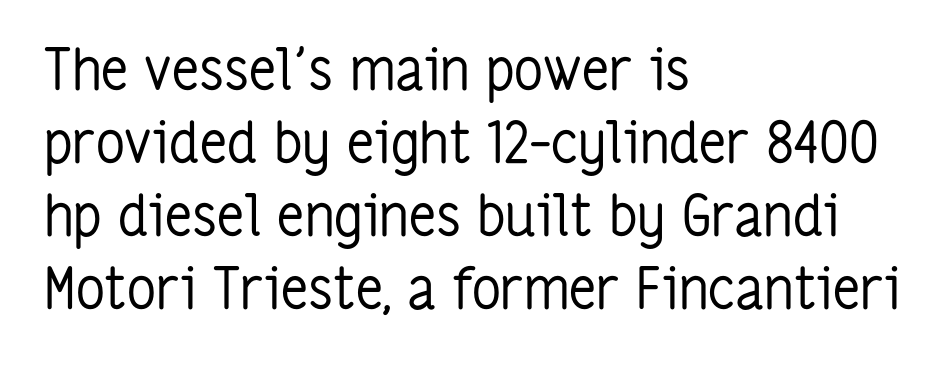
The image shows 57 px regular-weight, condensed sans-serif type, upright; set left-aligned, normal line spacing (1.28x), normal letter spacing, not underlined; low stroke contrast and a medium x-height.
